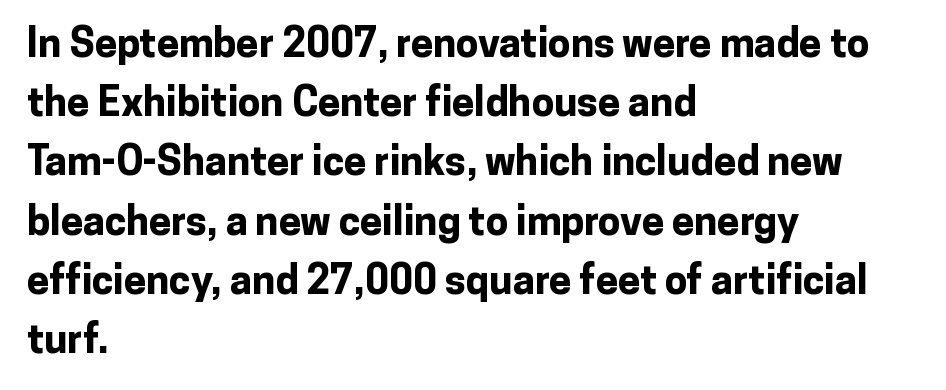
{"serif": "no", "italic": "no", "bold": "yes", "weight": "bold", "width": "normal", "stroke_contrast": "low", "x_height": "medium", "monospaced": "no", "underline": "no", "align": "left", "line_spacing": "normal", "line_spacing_ratio": 1.48, "letter_spacing": "normal", "letter_spacing_em": 0.0, "glyph_px": 40}
